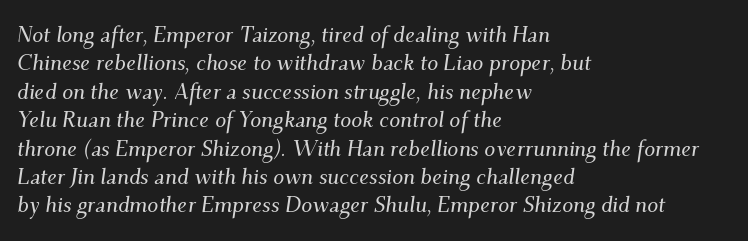
{"italic": "yes", "lean": "right", "slant_degrees": 9, "underline": "no", "align": "left", "line_spacing": "normal", "line_spacing_ratio": 1.29, "letter_spacing": "normal", "letter_spacing_em": 0.0, "glyph_px": 22}
